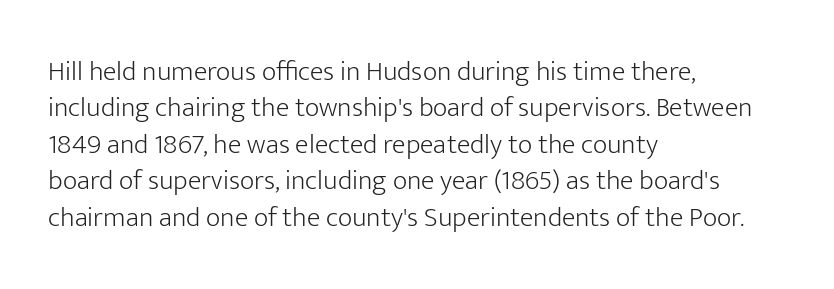
The letters stand upright; this is a roman face. A classic flush-left, rag-right setting is used for this passage. This sample has the flowing, uneven cadence of proportional lettering. Just letters on the line, the space beneath them empty. Does the type have serifs? No, each stem ends abruptly.
